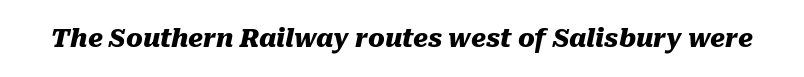
Q: Is the text bold? A: Yes.
Q: Is the text italic (slanted)? A: Yes, it leans right by about 10 degrees.
Q: Is the text underlined? A: No.
Q: Is the spacing between letters normal or unusually wide? A: Normal.
